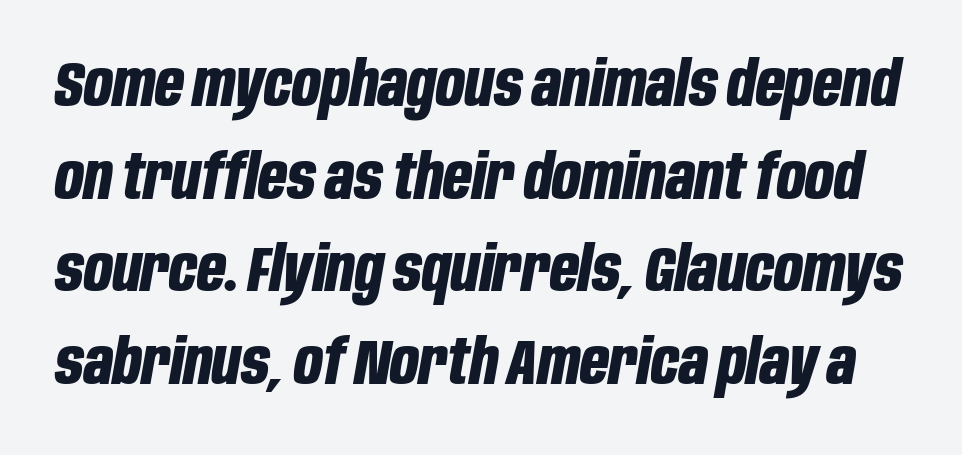
Chunky letters — that's bold for sure. One glance says typical: line gaps are just what's usual. These lines are rendered in a variable-pitch font. Clear beneath every line of the passage. The passage shown leans; its letterforms are oblique.
